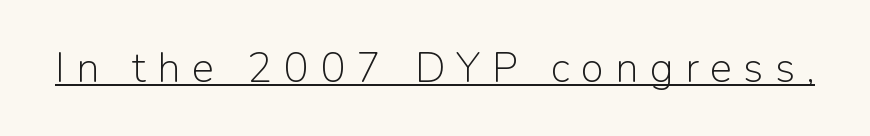
The image shows 42 px light sans-serif type, upright; set unusually wide letter spacing (+0.27 em), underlined; low stroke contrast and a medium x-height.
